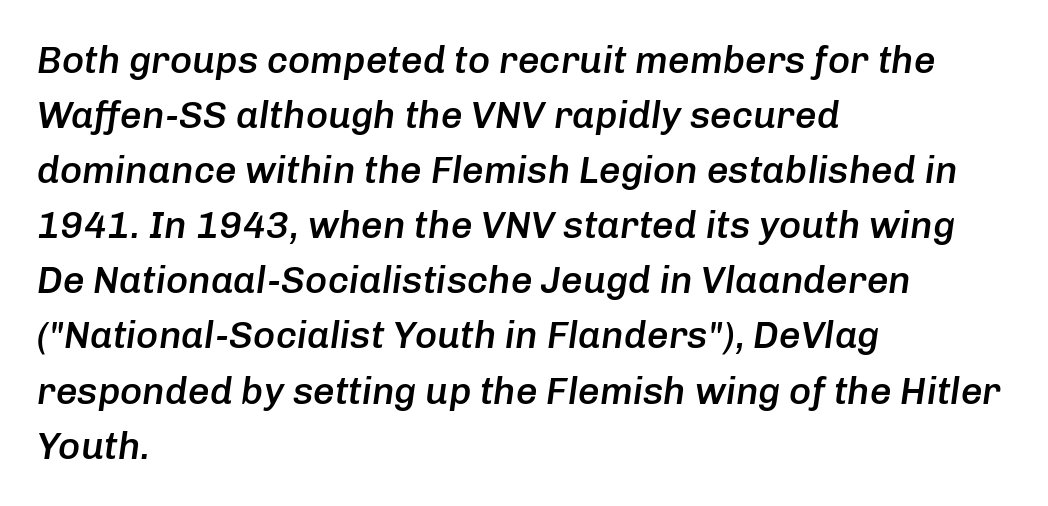
The image shows 38 px semibold type, italic (leaning right); set left-aligned, normal line spacing (1.45x), normal letter spacing, not underlined; low stroke contrast and a medium x-height.
